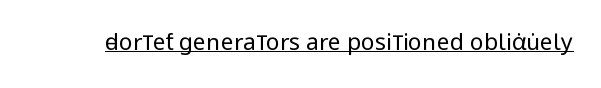
Students, observe the line beneath the letters — that is underlining. You can tell it's not italic because the verticals are truly vertical. Stems here are at most as thick as an everyday book face. Between one letter and the next there's only the usual sliver of space.
